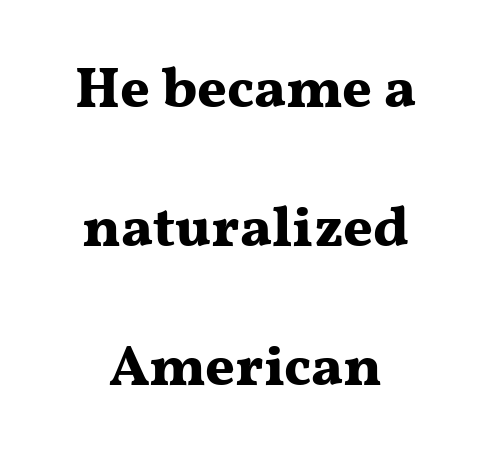
{"serif": "yes", "italic": "no", "bold": "yes", "weight": "bold", "width": "wide", "stroke_contrast": "medium", "x_height": "medium", "monospaced": "no", "underline": "no", "align": "center", "line_spacing": "loose", "line_spacing_ratio": 2.44, "letter_spacing": "normal", "letter_spacing_em": 0.0, "glyph_px": 57}
